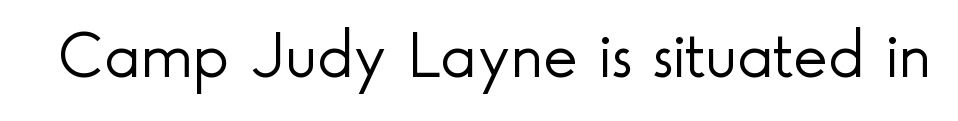
The image shows 66 px light sans-serif type, upright; set normal letter spacing, not underlined; a small x-height.
